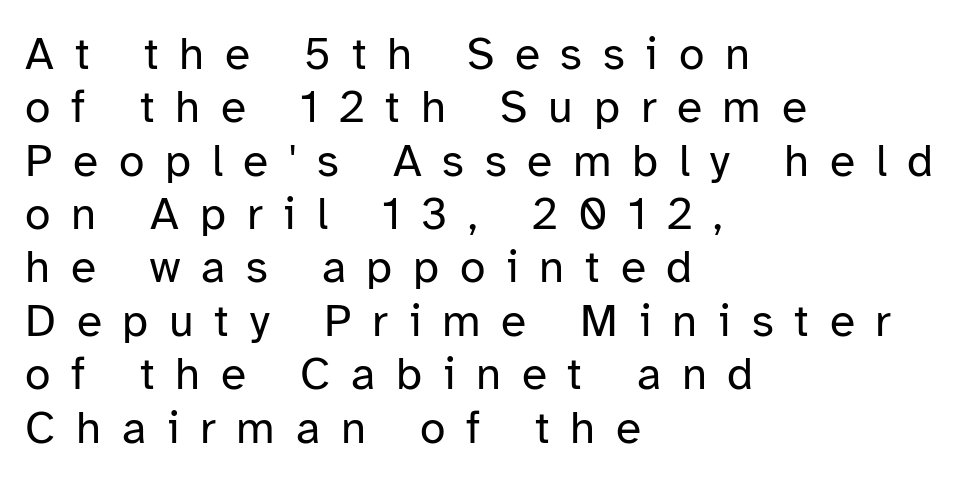
Unbolded letterforms with no extra heft. Each word looks stretched out because of the extra space between its letters. A typesetter would call this proportional, since set widths differ per character. This is sans-serif lettering, the kind often seen on screens and signage.
